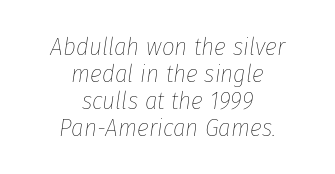
The string is rendered with underlining switched off. Caption: multi-line text, centered on the measure. Stems here are at most as thick as an everyday book face. The face used here is rendered with its standard letterfit. The lines are packed closely together with very little leading. This is oblique type, the kind used for emphasis or titles.
